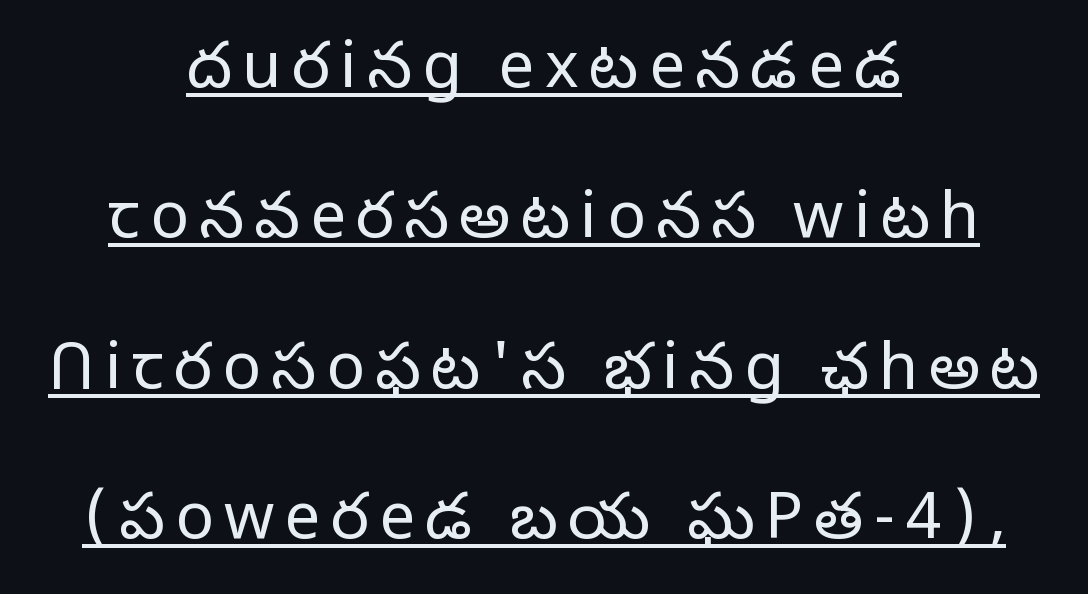
The lines in this sample share a center point and differ in where they start and stop. A great deal of white space separates one row of letters from the next. Note: no serifs on the glyphs. Stem width sits at or under what a default text font uses. The specimen includes a rule beneath the text block's lines. The axis of the letterforms is exactly vertical.
